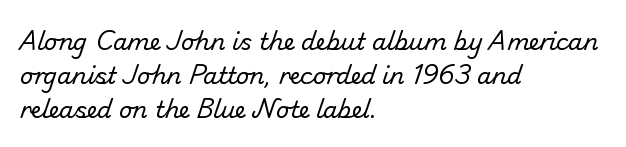
The image shows 23 px text type; set left-aligned, normal line spacing (1.47x), normal letter spacing, not underlined.
